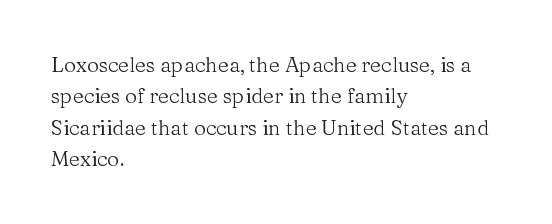
{"italic": "no", "bold": "no", "underline": "no", "align": "left", "line_spacing": "normal", "line_spacing_ratio": 1.5, "letter_spacing": "normal", "letter_spacing_em": 0.0, "glyph_px": 21}
